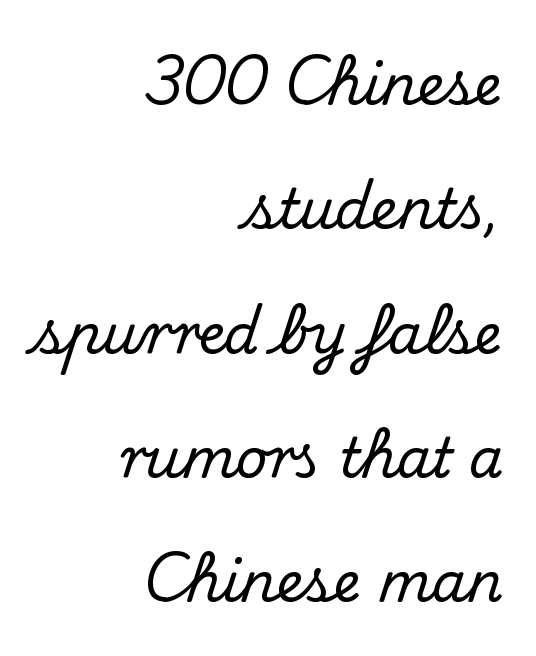
Are there feet on the stems? There are — it's a serif. Words appear dense and cohesive because spacing is normal. Honestly, the rows look like they've been pulled way apart. The compositor pushed each line to the right boundary. Rule under the text: the space is simply empty. These lines are rendered in a variable-pitch font.
